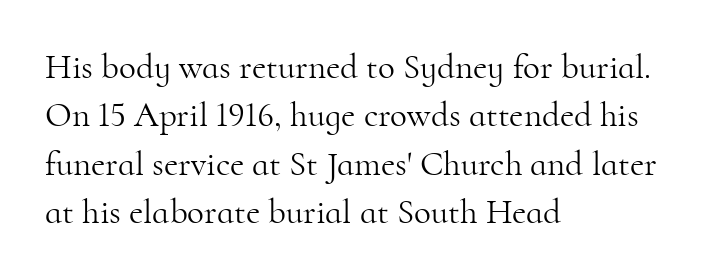
This is the regular roman posture of the typeface. In terms of letterspacing, this is plain default setting. Counters stay open thanks to moderate or lighter strokes. Honestly, there is no underline to notice here at all.
